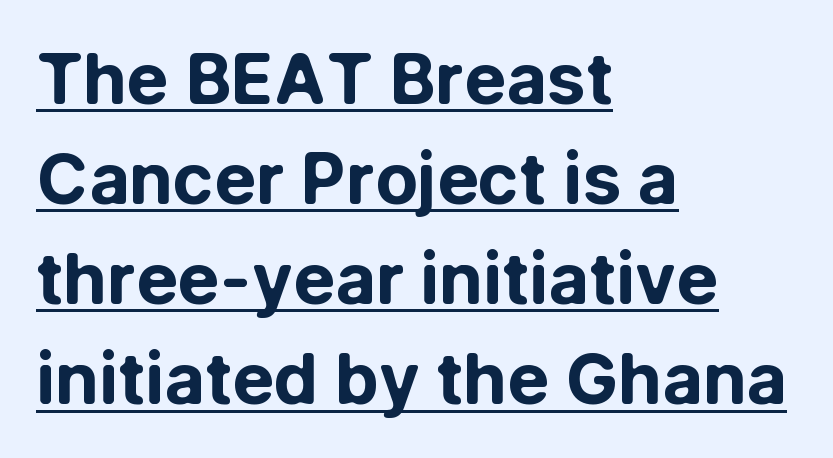
The image shows 70 px bold sans-serif type, upright; set left-aligned, normal line spacing (1.43x), normal letter spacing, underlined; low stroke contrast and a medium x-height.
